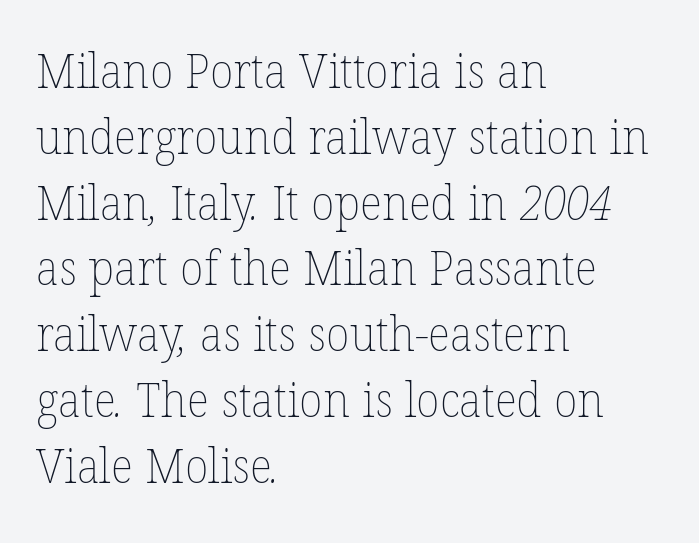
Does extra space separate the letters? No, they use regular spacing. Notice how the passage keeps a crisp vertical edge on the left only. Stems here are at most as thick as an everyday book face. Baseline-to-baseline distance is the conventional proportion of letter height. Type without underlining.
